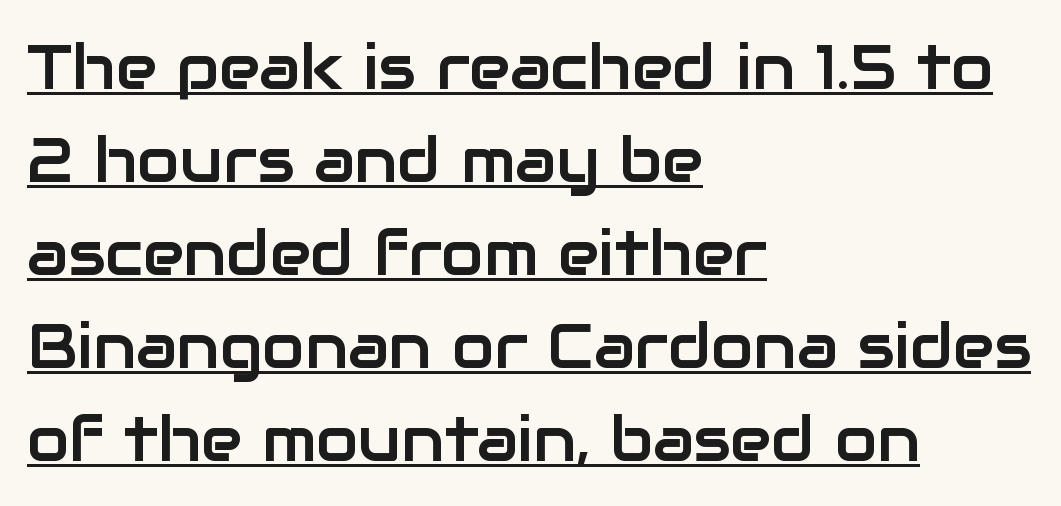
{"serif": "no", "italic": "no", "width": "normal", "stroke_contrast": "low", "x_height": "medium", "monospaced": "no", "underline": "yes", "align": "left", "line_spacing": "normal", "line_spacing_ratio": 1.5, "letter_spacing": "normal", "letter_spacing_em": 0.0, "glyph_px": 62}
